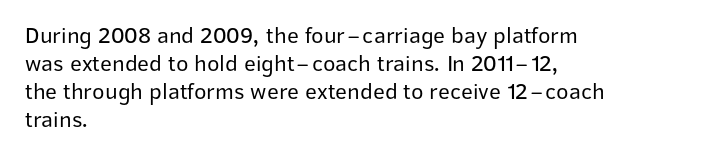
Q: Is the text bold? A: No.
Q: Is the text italic (slanted)? A: No, it is upright.
Q: Is the text underlined? A: No.
Q: How is the paragraph aligned? A: Left-aligned.
Q: Is the spacing between letters normal or unusually wide? A: Normal.
